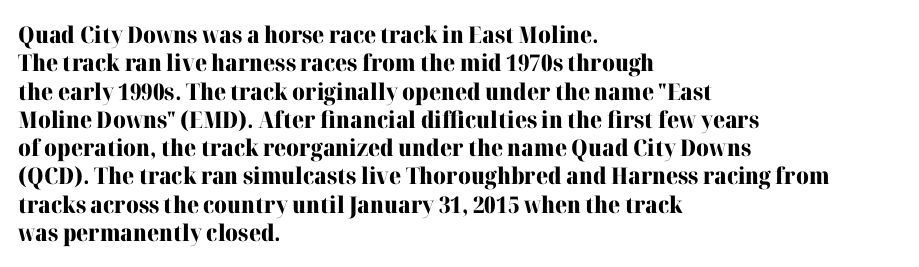
{"italic": "no", "bold": "yes", "underline": "no", "align": "left", "line_spacing_ratio": 1.23, "letter_spacing": "normal", "letter_spacing_em": 0.0, "glyph_px": 23}
